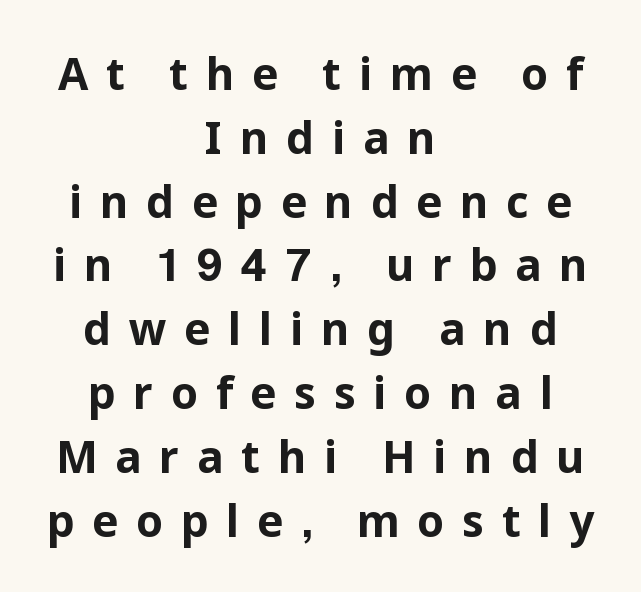
The image shows 44 px bold sans-serif type, upright; set centered, normal line spacing (1.45x), unusually wide letter spacing (+0.4 em), not underlined; low stroke contrast and a medium x-height.
